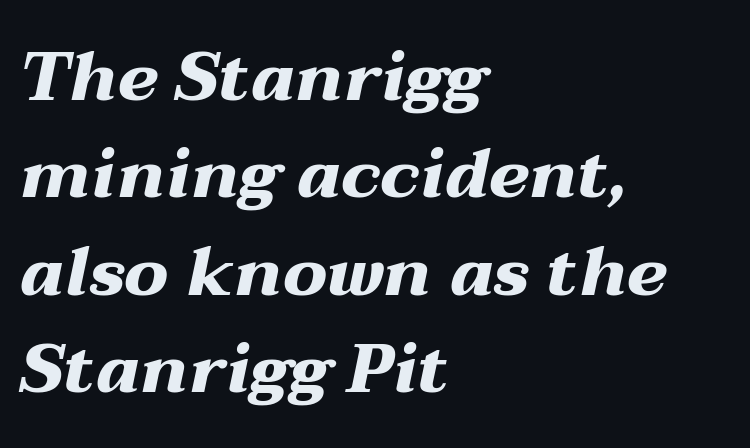
Q: Is the text bold? A: Yes.
Q: Is the text italic (slanted)? A: Yes, it leans right by about 12 degrees.
Q: Is the text underlined? A: No.
Q: How is the paragraph aligned? A: Left-aligned.
Q: Is the spacing between letters normal or unusually wide? A: Normal.
Q: Is the spacing between lines tight, normal or loose? A: Normal.
Q: Width (condensed, normal, or wide)? A: Wide.
Q: Stroke contrast? A: Medium.
Q: x-height? A: Medium.
Q: Monospaced? A: No.
